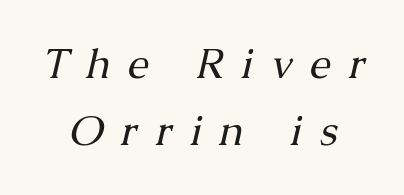
Q: Is the text bold? A: No.
Q: Is the text italic (slanted)? A: Yes, it leans right by about 13 degrees.
Q: Is the typeface a serif or a sans-serif typeface? A: Serif.
Q: Is the text underlined? A: No.
Q: How is the paragraph aligned? A: Centered.
Q: Is the spacing between letters normal or unusually wide? A: Unusually wide.
Q: Is the spacing between lines tight, normal or loose? A: Normal.
Q: Width (condensed, normal, or wide)? A: Normal.
Q: Stroke contrast? A: Medium.
Q: x-height? A: Medium.
Q: Monospaced? A: No.
